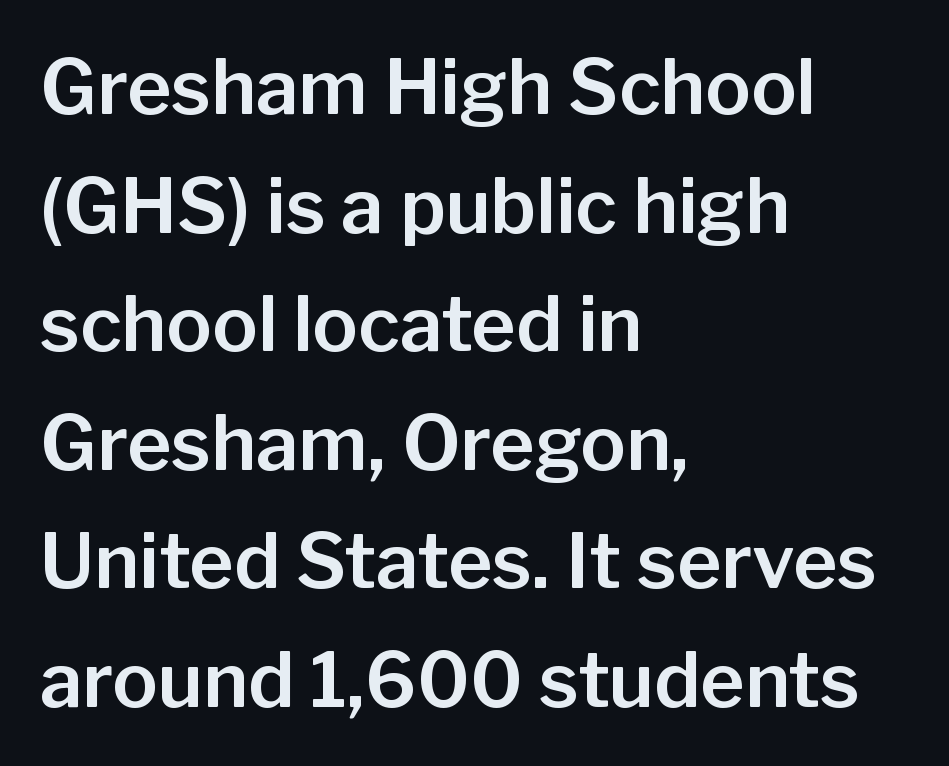
Do the characters align in a grid? No, the font is proportional. Characters follow at the spacing the type designer built in. Anything drawn beneath the words? Only blank space. Italic? Not at all — the glyphs are vertical. Teacher's note: observe the even left margin — that is flush-left alignment. In terms of leading, this rendering sits right in the middle.
